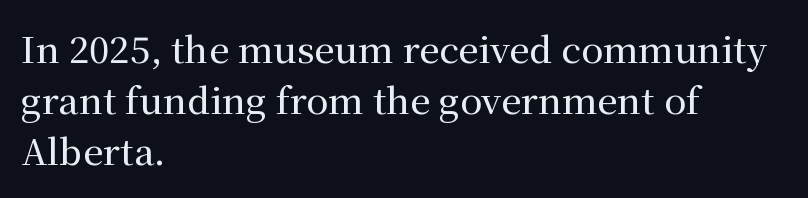
This sample uses a serif face. Quick note: interline space is typical. The paragraph shown leans on its left margin. Each letter keeps its own natural width here, so spacing adapts to shape. A typesetter would mark this as roman, not italic.
